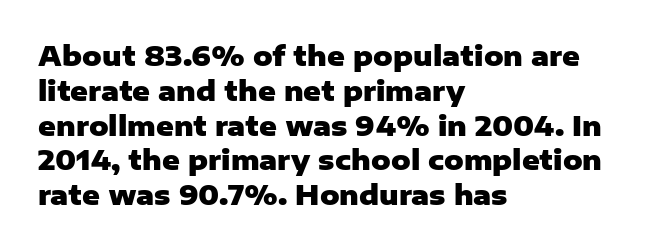
{"italic": "no", "bold": "yes", "underline": "no", "align": "left", "line_spacing": "normal", "line_spacing_ratio": 1.29, "letter_spacing": "normal", "letter_spacing_em": 0.0, "glyph_px": 27}
